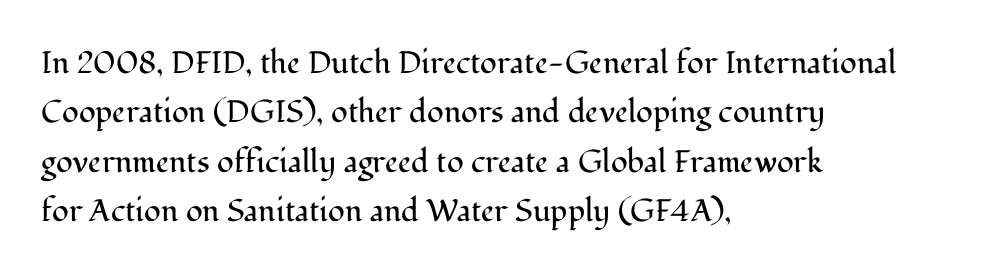
The image shows 31 px regular-weight serif type, upright; set left-aligned, normal line spacing (1.59x), normal letter spacing, not underlined; medium stroke contrast and a medium x-height.
